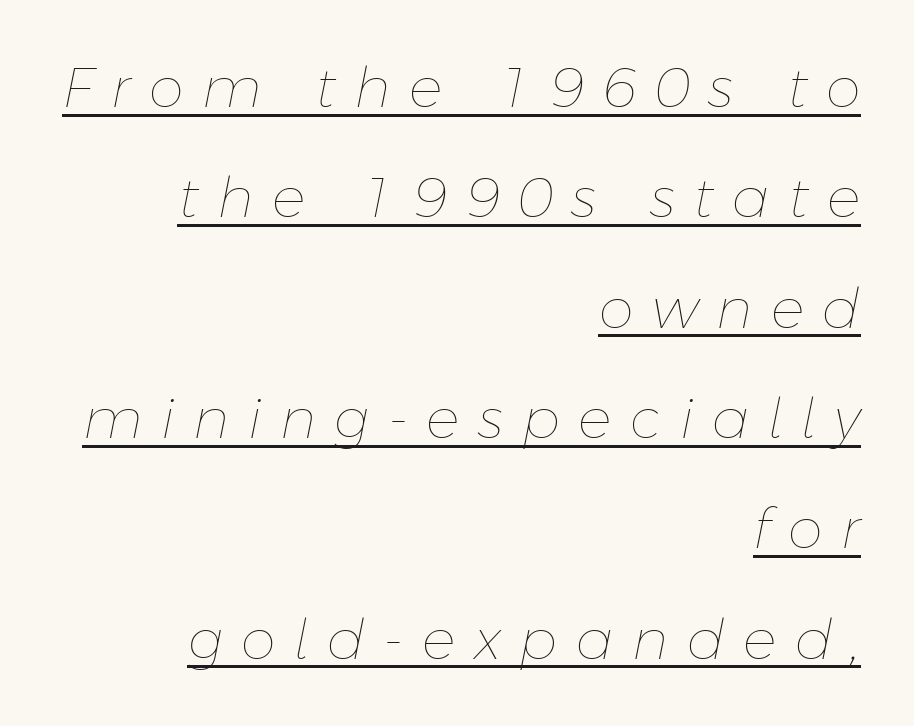
The image shows 56 px thin type, italic (leaning right); set right-aligned, loose line spacing (1.97x), unusually wide letter spacing (+0.33 em), underlined; low stroke contrast and a medium x-height.
